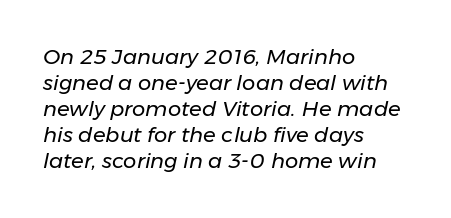
The glyphs are unaccompanied by any horizontal stroke below them. Left-aligned paragraph, ragged on the right. Weight: not bold — regular or lighter. You could call the tracking neutral — neither tight nor loose. It's the slanting kind of type.
